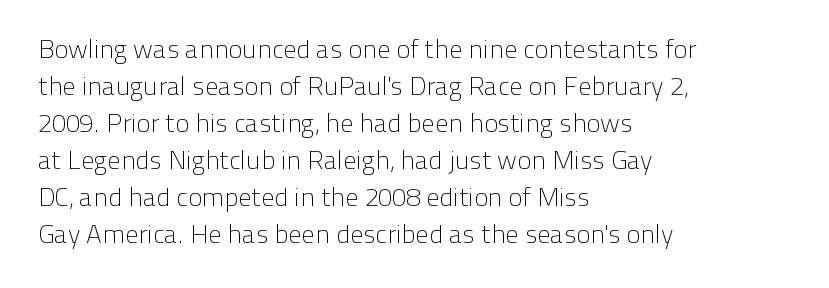
Rule under the text: the space is simply empty. The tracking reads as untouched default to a designer's eye. Compared with a typical body face, this is equally light or lighter still. A student would call this left alignment; a typographer would say flush left, rag right. The rows are spaced the way most documents space them.
